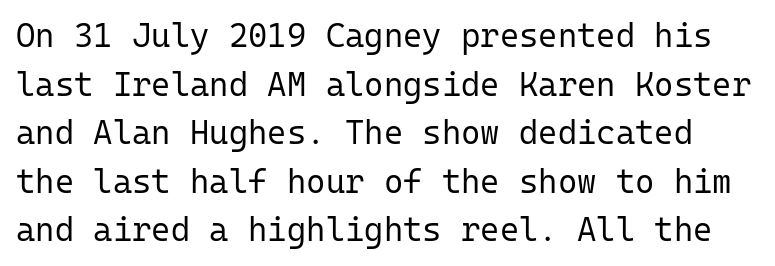
The image shows 33 px regular-weight sans-serif type, upright, monospaced; set normal line spacing (1.47x), normal letter spacing, not underlined; low stroke contrast and a medium x-height.
